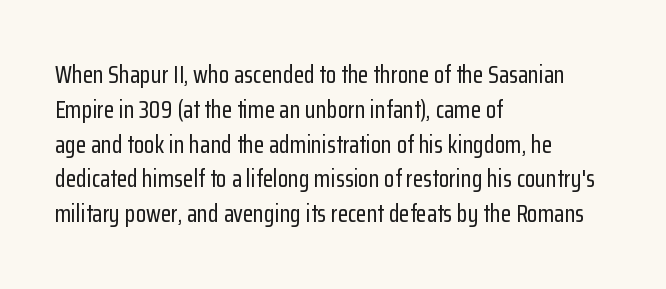
The image shows 24 px text type, upright; set left-aligned, normal line spacing (1.45x), normal letter spacing, not underlined.
